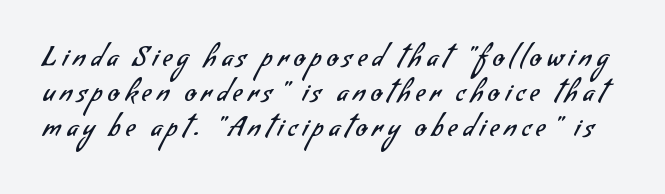
The block of text has a typical density, with ordinary space between rows. No word sits above an underline. Short note: letters widely spaced. Caption: face not bold, strokes unweighted.
